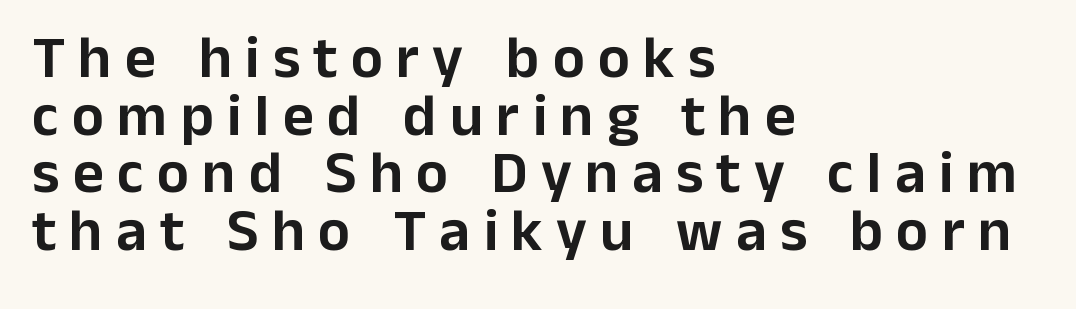
The image shows 60 px sans-serif type, upright; set left-aligned, tight line spacing (0.96x), unusually wide letter spacing (+0.22 em), not underlined; low stroke contrast and a medium x-height.
